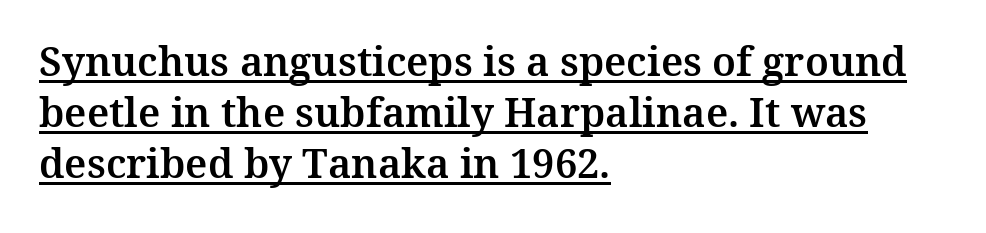
The image shows 40 px serif type, upright; set left-aligned, normal line spacing (1.27x), normal letter spacing, underlined; medium stroke contrast and a medium x-height.
